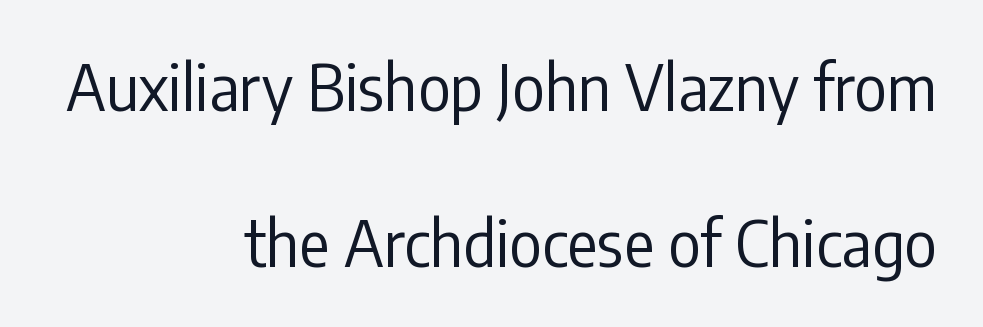
Q: Is the text bold? A: No.
Q: Is the text italic (slanted)? A: No, it is upright.
Q: Is the typeface a serif or a sans-serif typeface? A: Sans-serif.
Q: Is the text underlined? A: No.
Q: How is the paragraph aligned? A: Right-aligned.
Q: Is the spacing between letters normal or unusually wide? A: Normal.
Q: Is the spacing between lines tight, normal or loose? A: Loose.
Q: Width (condensed, normal, or wide)? A: Condensed.
Q: Stroke contrast? A: Low.
Q: x-height? A: Medium.
Q: Monospaced? A: No.
